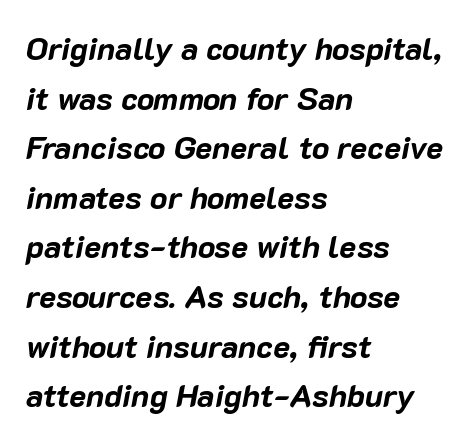
Normally led — the rows are evenly, conventionally spaced. Tall strokes in this sample are angled rather than plumb. The passage shown is not underscored anywhere. Each letter keeps its own natural width here, so spacing adapts to shape. Each word holds together tightly as a unit, with standard inter-letter gaps. Does the weight exceed regular? Yes, all the way to bold.
